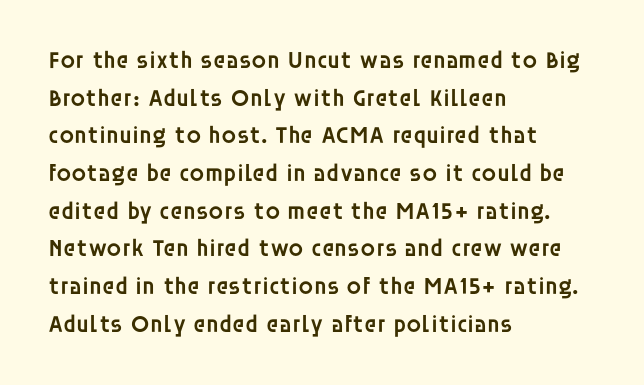
If you drew a ruler down the left edge, every line would touch it. Successive baselines arrive at the customary interval. The passage shown is semibold, sitting just below true bold. Style check: upright.
